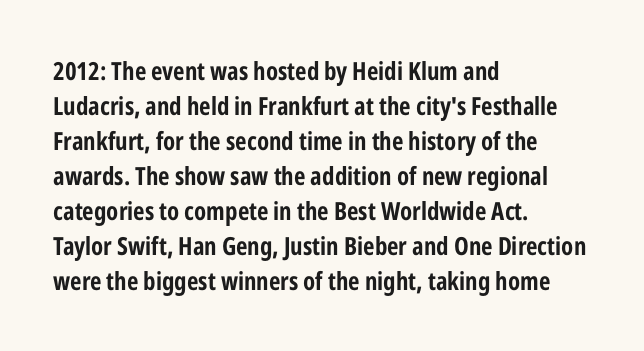
The image shows 25 px bold type, upright; set left-aligned, normal line spacing (1.4x), normal letter spacing, not underlined.
